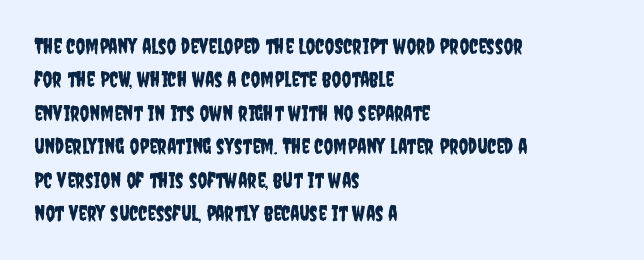
Nobody drew a line under any word here. A student would call this left alignment; a typographer would say flush left, rag right. Rendered with straight, roman letterforms. In terms of leading, this rendering sits right in the middle. Characters follow at the spacing the type designer built in.
